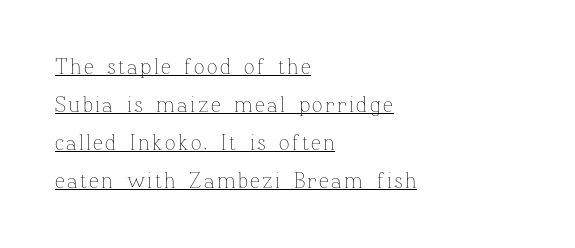
Q: Is the text bold? A: No.
Q: Is the text italic (slanted)? A: No, it is upright.
Q: Is the text underlined? A: Yes.
Q: How is the paragraph aligned? A: Left-aligned.
